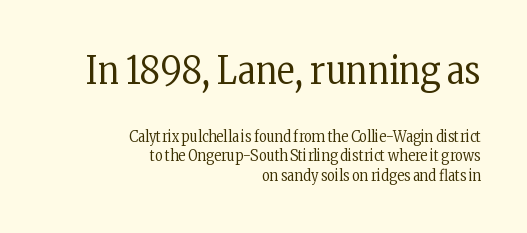
Q: Is the text bold? A: No.
Q: Is the text italic (slanted)? A: No, it is upright.
Q: Is the typeface a serif or a sans-serif typeface? A: Serif.
Q: Is the text underlined? A: No.
Q: How is the paragraph aligned? A: Right-aligned.
Q: Is the spacing between letters normal or unusually wide? A: Normal.
Q: Is the spacing between lines tight, normal or loose? A: Normal.
Q: Which block of text is set in a larger size, the first (top) or the second (bottom)? A: The first (top) one.
Q: Width (condensed, normal, or wide)? A: Condensed.
Q: Stroke contrast? A: Low.
Q: x-height? A: Medium.
Q: Monospaced? A: No.
